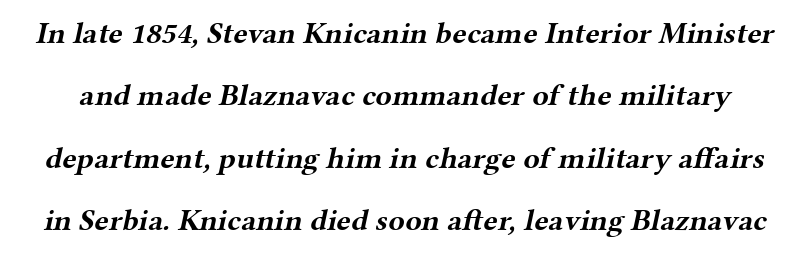
The typesetting leans heavy: a genuine bold. Nobody drew a line under any word here. A typesetter would call this proportional, since set widths differ per character. Words appear dense and cohesive because spacing is normal. Each new line begins a long way beneath the previous one. The typeface chosen for these lines features serifs.
